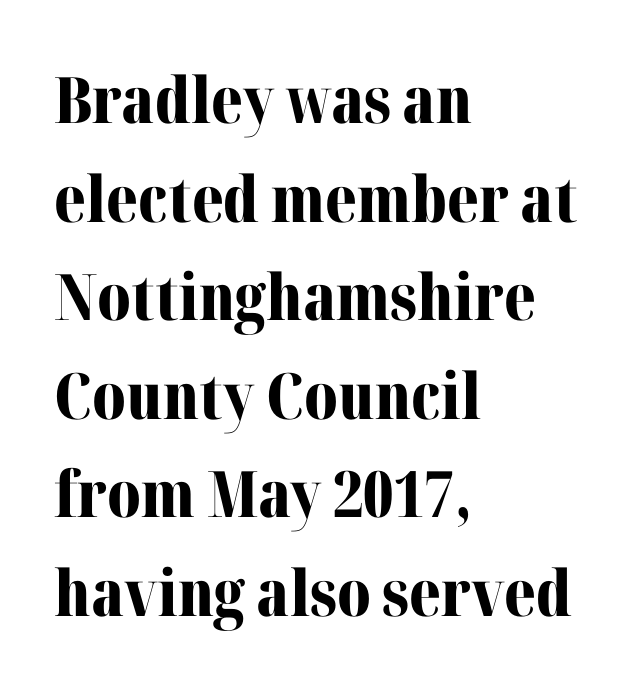
{"serif": "yes", "italic": "no", "bold": "yes", "weight": "bold", "width": "normal", "stroke_contrast": "medium", "x_height": "medium", "monospaced": "no", "underline": "no", "align": "left", "line_spacing": "normal", "line_spacing_ratio": 1.54, "letter_spacing": "normal", "letter_spacing_em": 0.0, "glyph_px": 64}
